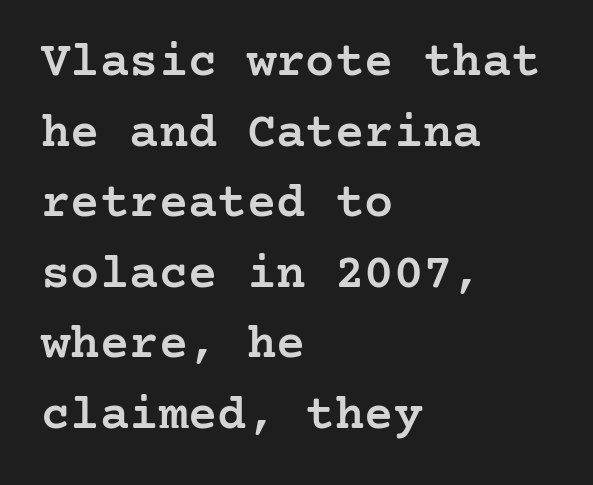
{"serif": "yes", "italic": "no", "bold": "semi", "weight": "semibold", "width": "normal", "stroke_contrast": "low", "x_height": "medium", "underline": "no", "align": "left", "line_spacing": "normal", "line_spacing_ratio": 1.44, "letter_spacing": "normal", "letter_spacing_em": 0.0, "glyph_px": 49}
